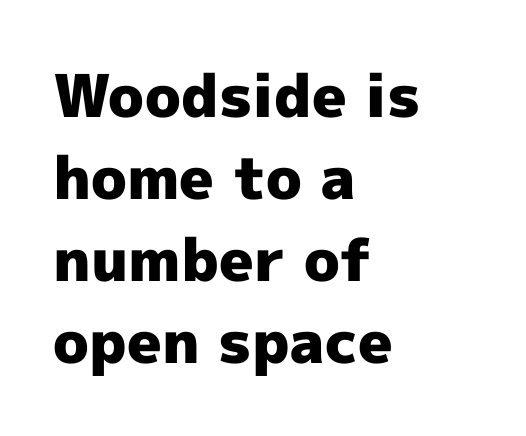
Q: Is the text bold? A: Yes.
Q: Is the text italic (slanted)? A: No, it is upright.
Q: Is the typeface a serif or a sans-serif typeface? A: Sans-serif.
Q: Is the text underlined? A: No.
Q: How is the paragraph aligned? A: Left-aligned.
Q: Is the spacing between letters normal or unusually wide? A: Normal.
Q: Is the spacing between lines tight, normal or loose? A: Normal.
Q: Width (condensed, normal, or wide)? A: Normal.
Q: x-height? A: Medium.
Q: Monospaced? A: No.
